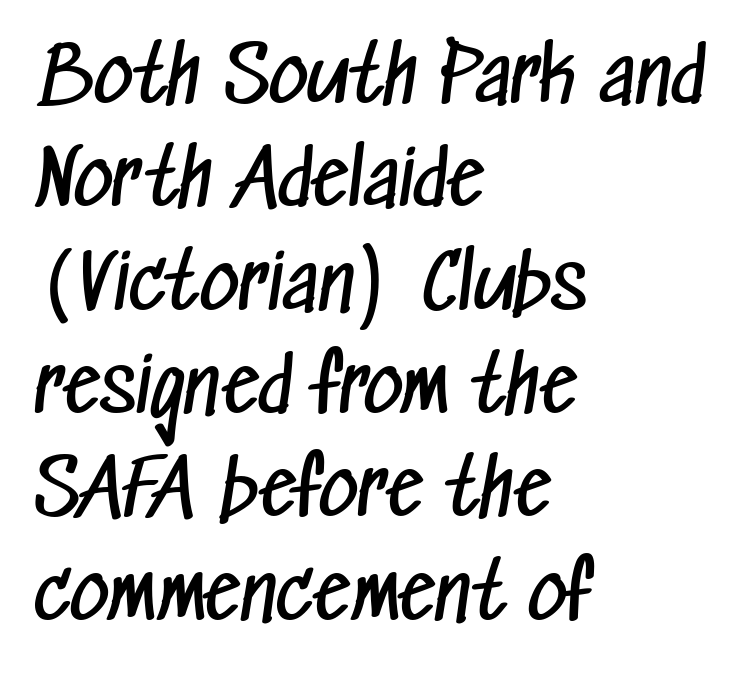
Q: Is the text bold? A: No.
Q: Is the typeface a serif or a sans-serif typeface? A: Sans-serif.
Q: Is the text underlined? A: No.
Q: How is the paragraph aligned? A: Left-aligned.
Q: Is the spacing between letters normal or unusually wide? A: Normal.
Q: Is the spacing between lines tight, normal or loose? A: Normal.
Q: Width (condensed, normal, or wide)? A: Condensed.
Q: Stroke contrast? A: Low.
Q: x-height? A: Medium.
Q: Monospaced? A: No.
